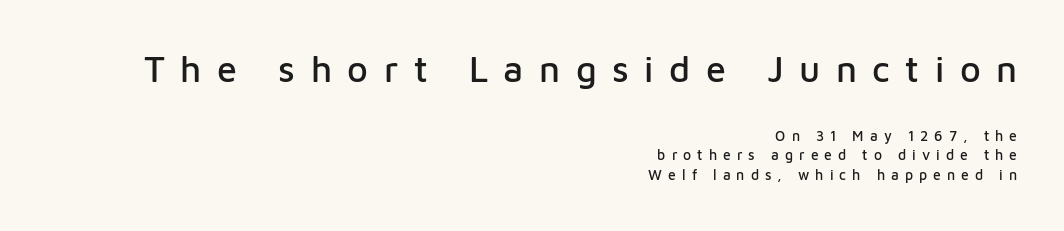
Q: Is the text italic (slanted)? A: No, it is upright.
Q: Is the typeface a serif or a sans-serif typeface? A: Sans-serif.
Q: Is the text underlined? A: No.
Q: How is the paragraph aligned? A: Right-aligned.
Q: Is the spacing between letters normal or unusually wide? A: Unusually wide.
Q: Is the spacing between lines tight, normal or loose? A: Normal.
Q: Which block of text is set in a larger size, the first (top) or the second (bottom)? A: The first (top) one.
Q: Width (condensed, normal, or wide)? A: Normal.
Q: Stroke contrast? A: Low.
Q: x-height? A: Medium.
Q: Monospaced? A: No.
